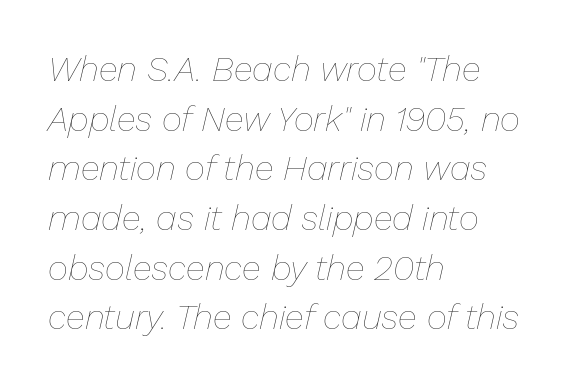
A light-to-regular cut is what we see here. This sample uses plain, unmodified letter spacing. The vertical gap from one line to the next is medium. Is this a fixed-width face? No — the glyphs have proportional, varying widths.
